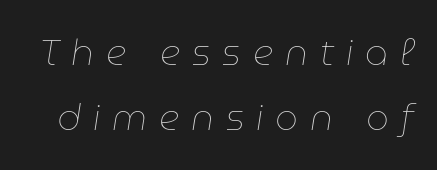
Each row of text sits above clean, open space. Slant detected: the letters are inclined. The strokes are not fattened; the text isn't bold. Glyph-to-glyph distance is far greater than everyday printed text.
